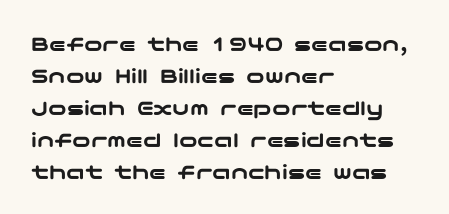
Q: Is the text italic (slanted)? A: No, it is upright.
Q: Is the text underlined? A: No.
Q: How is the paragraph aligned? A: Left-aligned.
Q: Is the spacing between letters normal or unusually wide? A: Normal.
Q: Is the spacing between lines tight, normal or loose? A: Normal.
